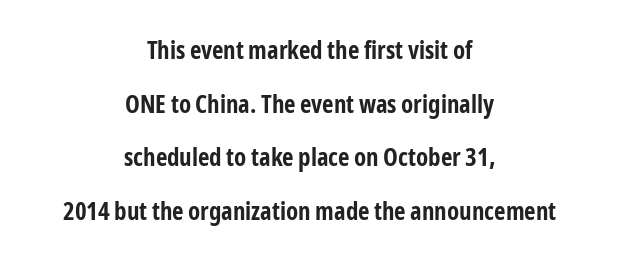
{"italic": "no", "bold": "yes", "underline": "no", "align": "center", "line_spacing": "loose", "line_spacing_ratio": 2.15, "letter_spacing": "normal", "letter_spacing_em": 0.0, "glyph_px": 25}
